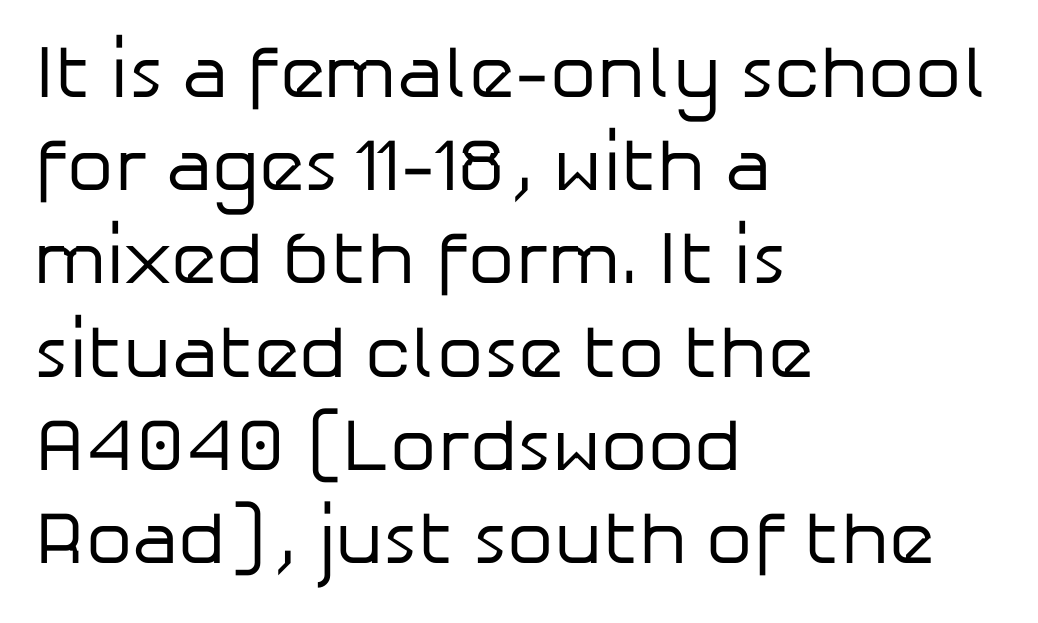
{"serif": "no", "italic": "no", "bold": "no", "weight": "regular", "width": "normal", "stroke_contrast": "low", "x_height": "medium", "monospaced": "no", "underline": "no", "align": "left", "line_spacing": "normal", "line_spacing_ratio": 1.26, "letter_spacing": "normal", "letter_spacing_em": 0.0, "glyph_px": 74}
